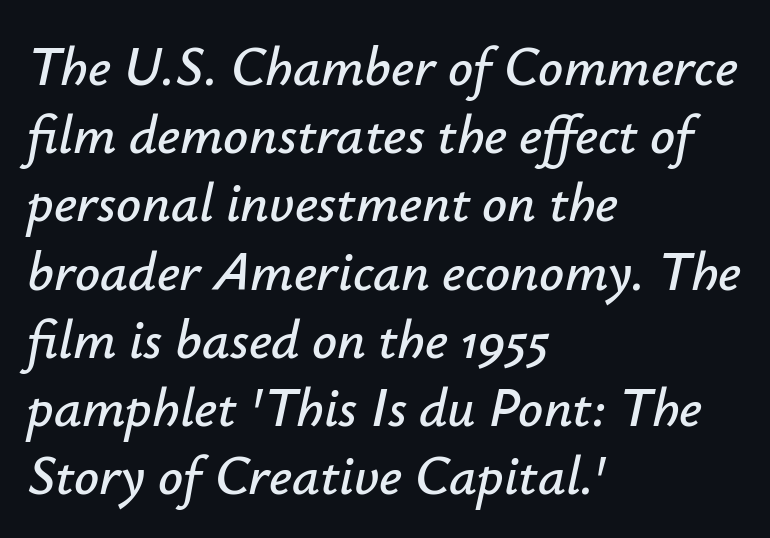
When letters slant like this, we call the style italic. Words appear dense and cohesive because spacing is normal. The ragged edge is on the right, which tells us the setting is flush left. Each letter keeps its own natural width here, so spacing adapts to shape.
